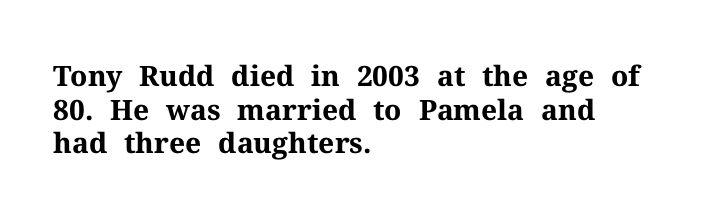
The glyphs are unaccompanied by any horizontal stroke below them. Default kerning and tracking; the words read as compact shapes. Character widths vary here, with narrow letters taking less room than wide ones. The axis of the letterforms is exactly vertical.
